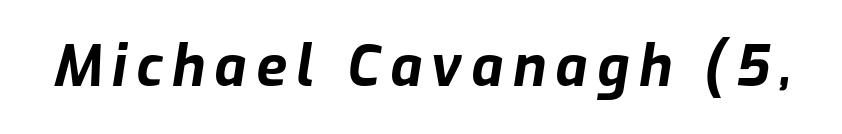
Q: Is the text bold? A: Yes.
Q: Is the text italic (slanted)? A: Yes, it leans right by about 9 degrees.
Q: Is the text underlined? A: No.
Q: Width (condensed, normal, or wide)? A: Normal.
Q: Stroke contrast? A: Low.
Q: x-height? A: Medium.
Q: Monospaced? A: No.
